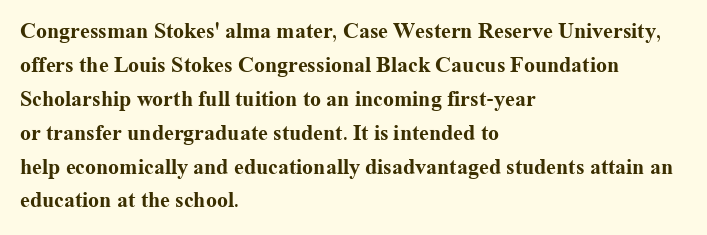
Q: Is the text bold? A: Yes.
Q: Is the text italic (slanted)? A: No, it is upright.
Q: Is the text underlined? A: No.
Q: How is the paragraph aligned? A: Left-aligned.
Q: Is the spacing between letters normal or unusually wide? A: Normal.
Q: Is the spacing between lines tight, normal or loose? A: Normal.
